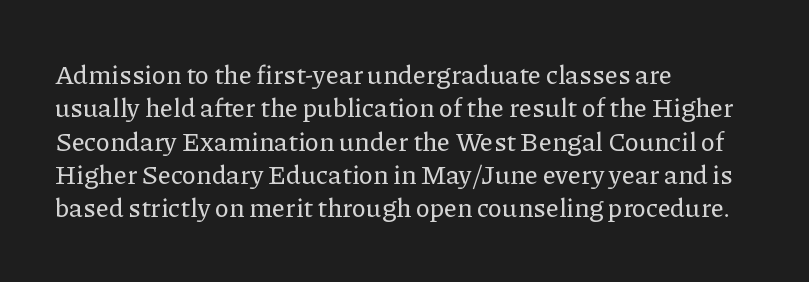
The image shows 26 px text type, upright; set left-aligned, normal line spacing (1.28x), normal letter spacing, not underlined.
